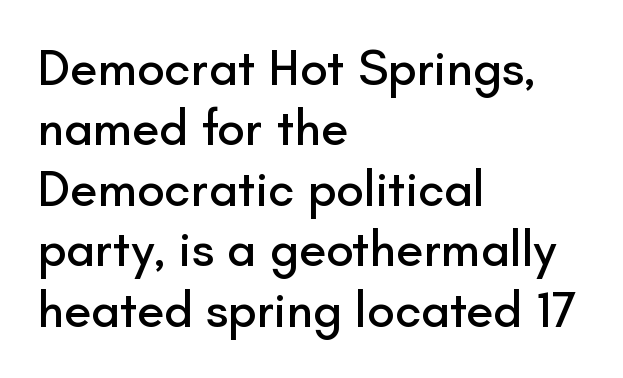
The image shows 50 px sans-serif type, upright; set left-aligned, line spacing 1.21x, normal letter spacing, not underlined; low stroke contrast and a small x-height.
